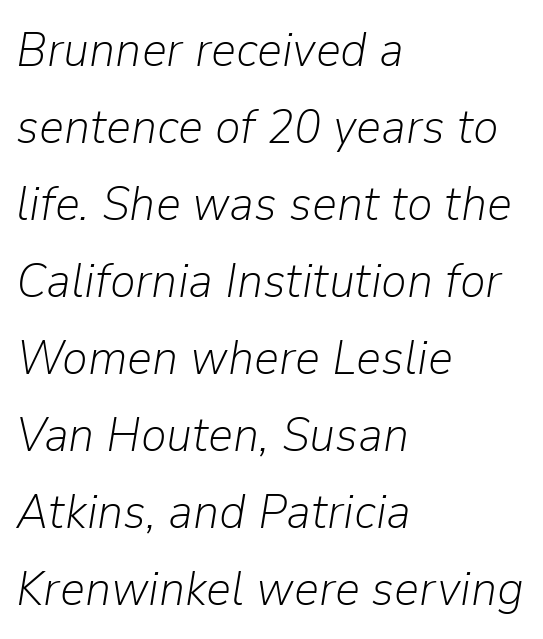
{"italic": "yes", "lean": "right", "slant_degrees": 9, "bold": "no", "weight": "light", "width": "normal", "stroke_contrast": "low", "x_height": "medium", "monospaced": "no", "underline": "no", "align": "left", "line_spacing": "normal", "line_spacing_ratio": 1.57, "letter_spacing": "normal", "letter_spacing_em": 0.0, "glyph_px": 49}
